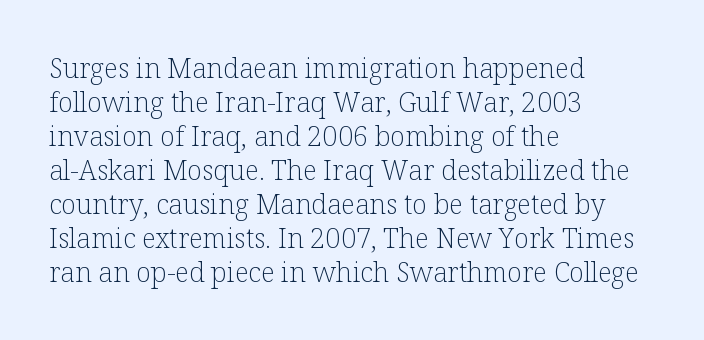
The image shows 27 px text type, upright; set left-aligned, normal line spacing (1.26x), normal letter spacing, not underlined.
